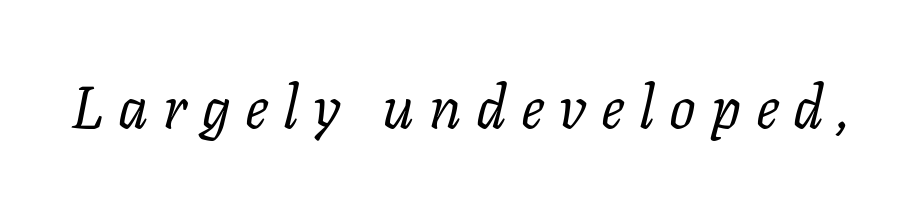
Q: Is the text bold? A: No.
Q: Is the text italic (slanted)? A: Yes, it leans right by about 11 degrees.
Q: Is the typeface a serif or a sans-serif typeface? A: Serif.
Q: Is the text underlined? A: No.
Q: Is the spacing between letters normal or unusually wide? A: Unusually wide.
Q: Width (condensed, normal, or wide)? A: Normal.
Q: Stroke contrast? A: Low.
Q: x-height? A: Medium.
Q: Monospaced? A: No.
